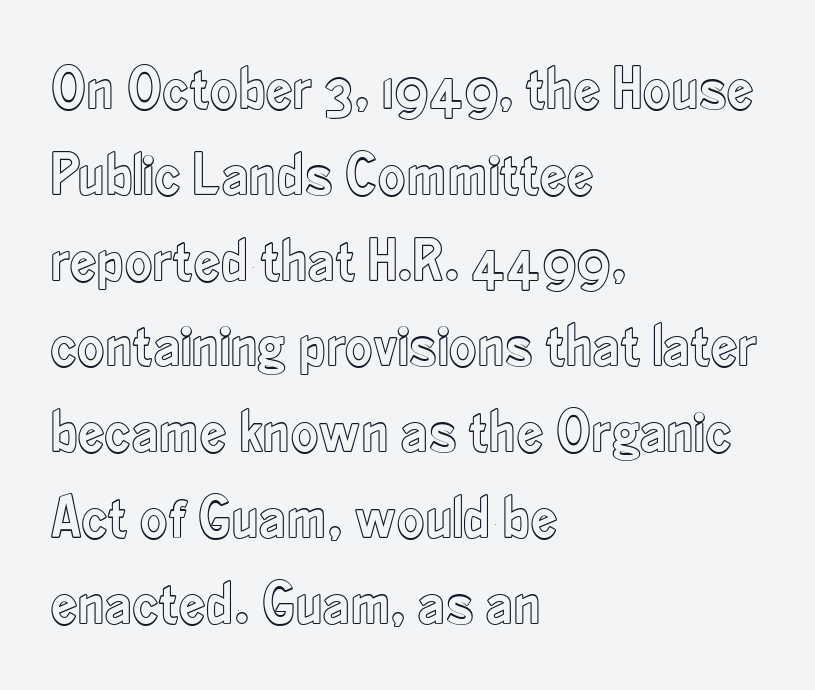
{"italic": "no", "width": "condensed", "x_height": "small", "monospaced": "no", "underline": "no", "align": "left", "line_spacing": "normal", "line_spacing_ratio": 1.43, "letter_spacing": "normal", "letter_spacing_em": 0.0, "glyph_px": 60}
